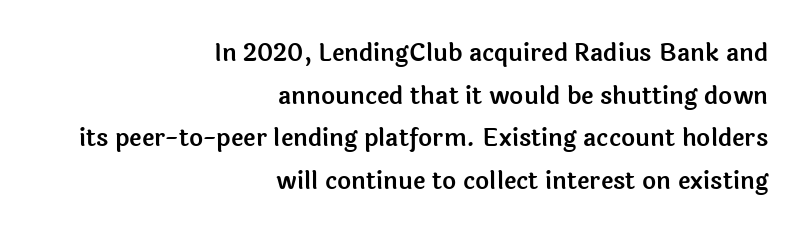
The image shows 24 px text type, upright; set right-aligned, line spacing 1.78x, normal letter spacing, not underlined.
